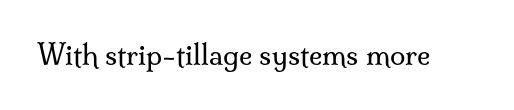
{"serif": "yes", "italic": "no", "bold": "no", "weight": "regular", "width": "normal", "stroke_contrast": "medium", "x_height": "small", "monospaced": "no", "underline": "no", "letter_spacing": "normal", "letter_spacing_em": 0.0, "glyph_px": 28}
